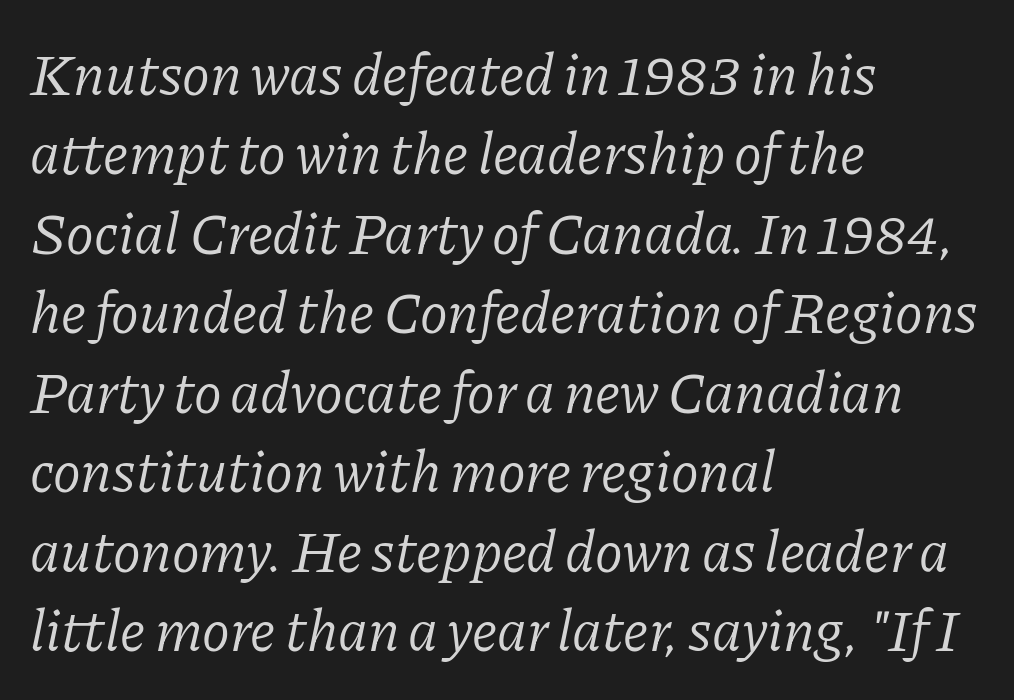
{"serif": "yes", "italic": "yes", "lean": "right", "slant_degrees": 11, "bold": "no", "weight": "light", "width": "normal", "stroke_contrast": "low", "x_height": "medium", "monospaced": "no", "underline": "no", "align": "left", "line_spacing": "normal", "line_spacing_ratio": 1.37, "letter_spacing": "normal", "letter_spacing_em": 0.0, "glyph_px": 58}
